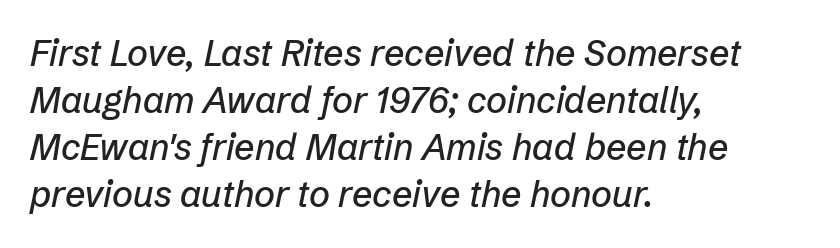
The image shows 36 px text type, italic (leaning right); set left-aligned, normal line spacing (1.31x), normal letter spacing, not underlined; low stroke contrast and a medium x-height.
